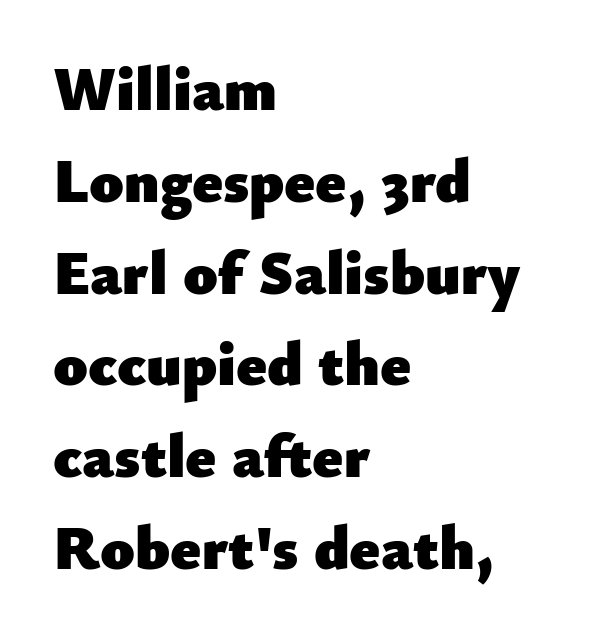
{"serif": "no", "italic": "no", "bold": "yes", "weight": "heavy", "width": "normal", "stroke_contrast": "low", "x_height": "small", "monospaced": "no", "underline": "no", "align": "left", "line_spacing": "normal", "line_spacing_ratio": 1.48, "letter_spacing": "normal", "letter_spacing_em": 0.0, "glyph_px": 62}
